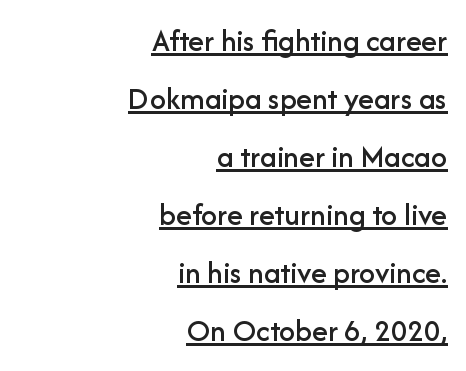
{"serif": "no", "italic": "no", "width": "normal", "stroke_contrast": "low", "x_height": "medium", "monospaced": "no", "underline": "yes", "align": "right", "line_spacing_ratio": 1.81, "letter_spacing": "normal", "letter_spacing_em": 0.0, "glyph_px": 32}
